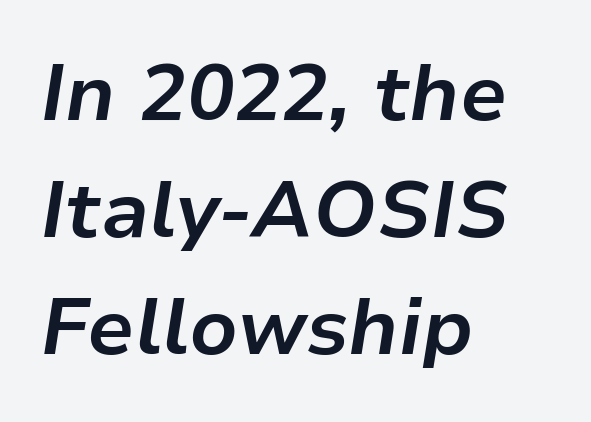
A normal amount of white space separates one row of letters from the next. There's an unmistakable incline to the writing here. Inter-character spacing is left at the font's built-in metrics. Teacher's note: observe the even left margin — that is flush-left alignment. What weight is shown? A full bold with thick strokes.
